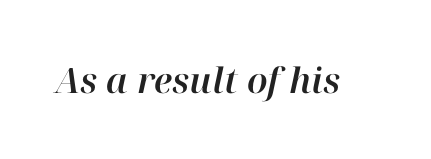
The image shows 35 px text type, italic (leaning right); set normal letter spacing, not underlined; high stroke contrast and a medium x-height.
